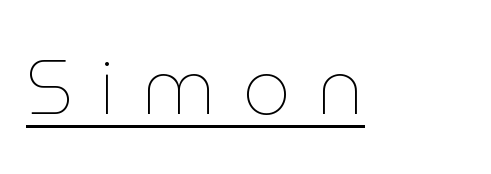
{"italic": "no", "bold": "no", "weight": "thin", "width": "normal", "stroke_contrast": "low", "x_height": "medium", "monospaced": "no", "underline": "yes", "letter_spacing": "wide", "letter_spacing_em": 0.35, "glyph_px": 76}
